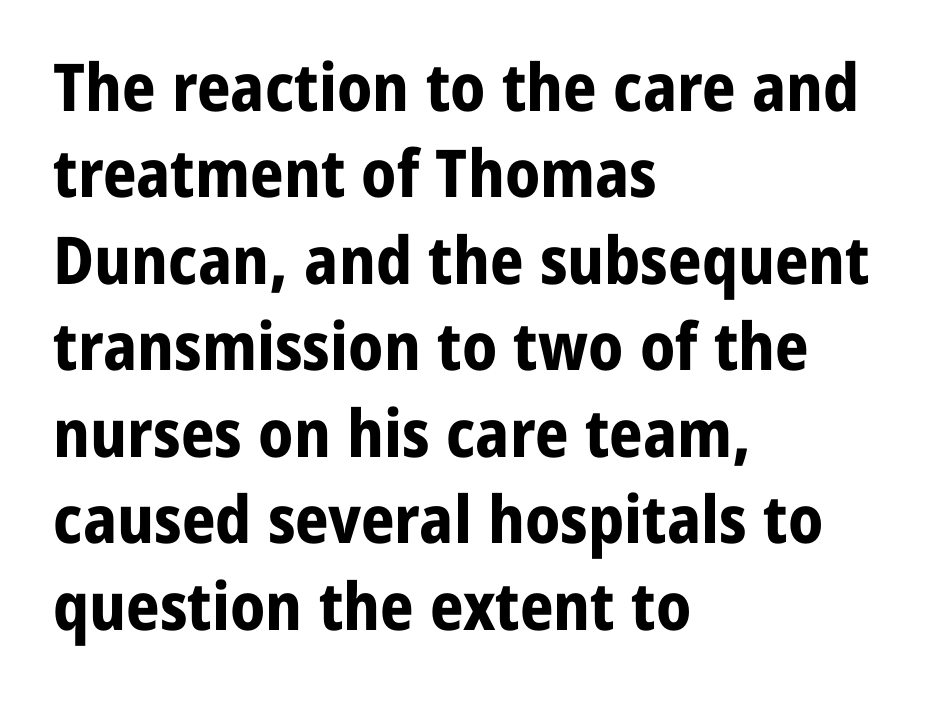
{"serif": "no", "italic": "no", "bold": "yes", "weight": "bold", "width": "normal", "stroke_contrast": "low", "x_height": "medium", "monospaced": "no", "underline": "no", "align": "left", "line_spacing": "normal", "line_spacing_ratio": 1.31, "letter_spacing": "normal", "letter_spacing_em": 0.0, "glyph_px": 66}
